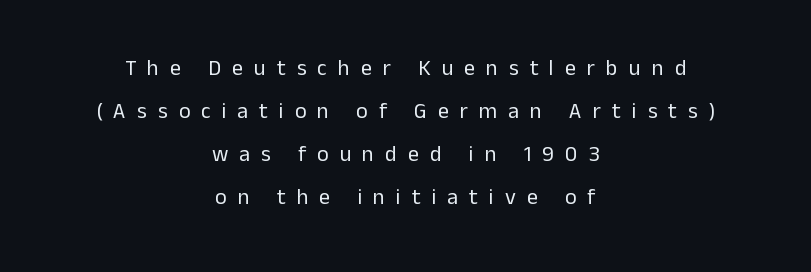
These glyphs show unthickened strokes, regular width or finer. If you folded the block vertically in half, each line would mirror itself in length. Glyph-to-glyph distance is far greater than everyday printed text. Posture: upright roman.
